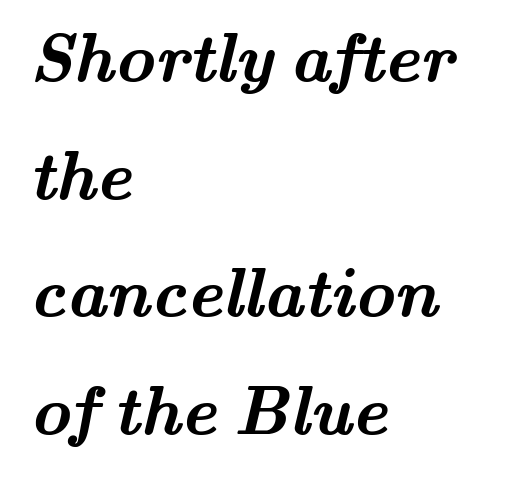
Q: Is the text bold? A: Yes.
Q: Is the typeface a serif or a sans-serif typeface? A: Serif.
Q: Is the text underlined? A: No.
Q: How is the paragraph aligned? A: Left-aligned.
Q: Is the spacing between letters normal or unusually wide? A: Normal.
Q: Width (condensed, normal, or wide)? A: Wide.
Q: Stroke contrast? A: Medium.
Q: x-height? A: Small.
Q: Monospaced? A: No.
